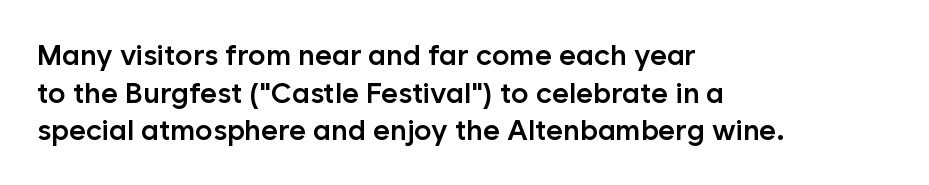
Q: Is the text bold? A: Semi-bold.
Q: Is the text italic (slanted)? A: No, it is upright.
Q: Is the typeface a serif or a sans-serif typeface? A: Sans-serif.
Q: Is the text underlined? A: No.
Q: How is the paragraph aligned? A: Left-aligned.
Q: Is the spacing between letters normal or unusually wide? A: Normal.
Q: Is the spacing between lines tight, normal or loose? A: Normal.
Q: Width (condensed, normal, or wide)? A: Normal.
Q: Stroke contrast? A: Low.
Q: x-height? A: Medium.
Q: Monospaced? A: No.
